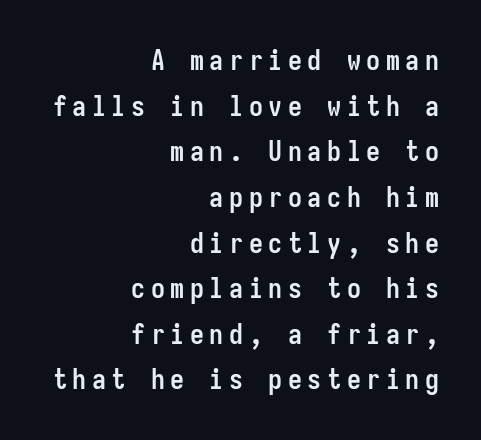
Compared with typical body copy, the letter spacing here is much looser. Bare-footed words on every line. Is there any slant? The stems are plumb. Heavy-handed strokes throughout: this text is bold.
